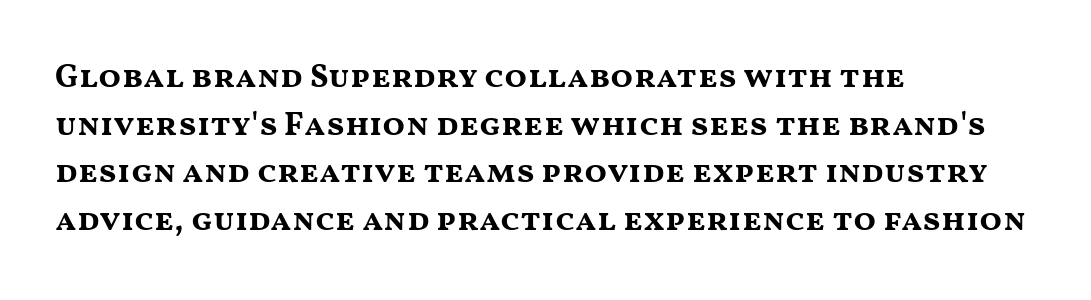
This sample has the flowing, uneven cadence of proportional lettering. The horizontal fit of the characters is conventional and even. Nope, not italic — everything's standing straight. Weight: bold. The strip under each line holds only bare page. The lines sit at an ordinary, default distance from one another.
